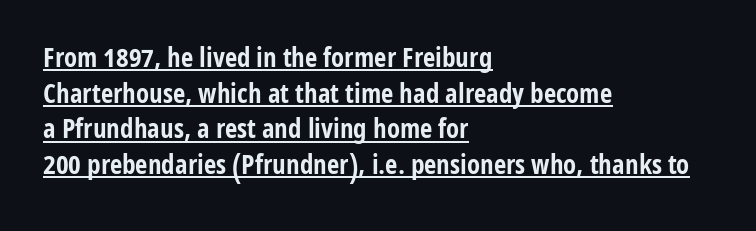
{"italic": "no", "bold": "yes", "underline": "yes", "align": "left", "line_spacing": "normal", "line_spacing_ratio": 1.32, "letter_spacing": "normal", "letter_spacing_em": 0.0, "glyph_px": 27}
